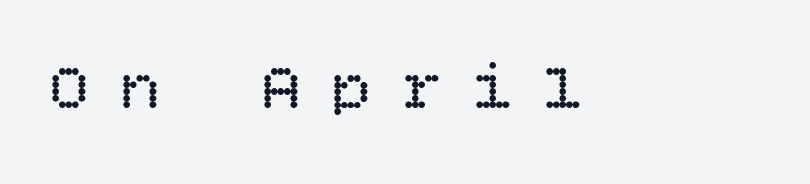
{"italic": "no", "bold": "no", "weight": "regular", "width": "normal", "stroke_contrast": "low", "x_height": "large", "underline": "no", "letter_spacing": "wide", "letter_spacing_em": 0.47, "glyph_px": 66}
